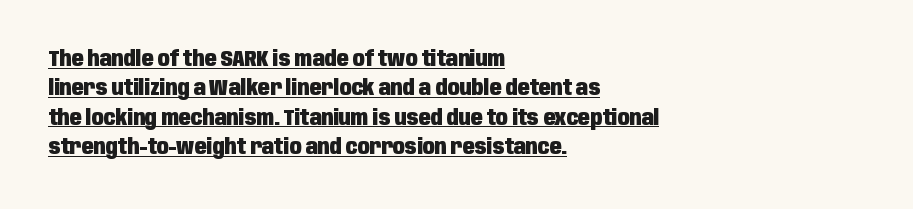
The image shows 22 px bold type, upright; set left-aligned, normal line spacing (1.34x), normal letter spacing, underlined.
